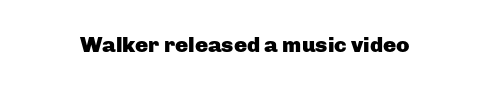
Short note: letters normally spaced. Words float on clear page, feet unadorned. The letters stand upright; this is a roman face. Heavy, bold letterforms.
